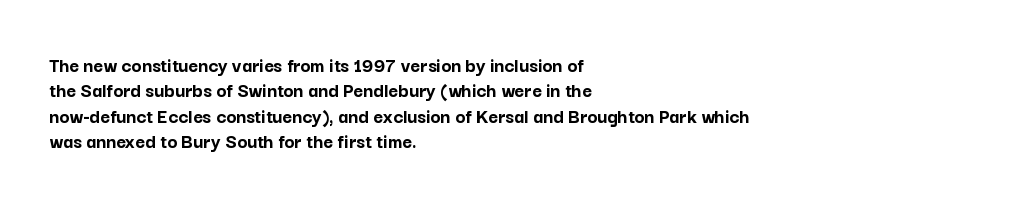
The image shows 21 px bold type, upright; set left-aligned, line spacing 1.21x, normal letter spacing, not underlined.
